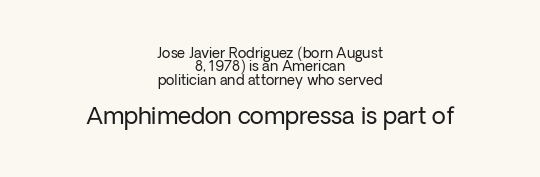
The image shows 23 px text type, upright; set centered, tight line spacing (0.96x), normal letter spacing, not underlined; the second (bottom) block is 1.64x larger.
